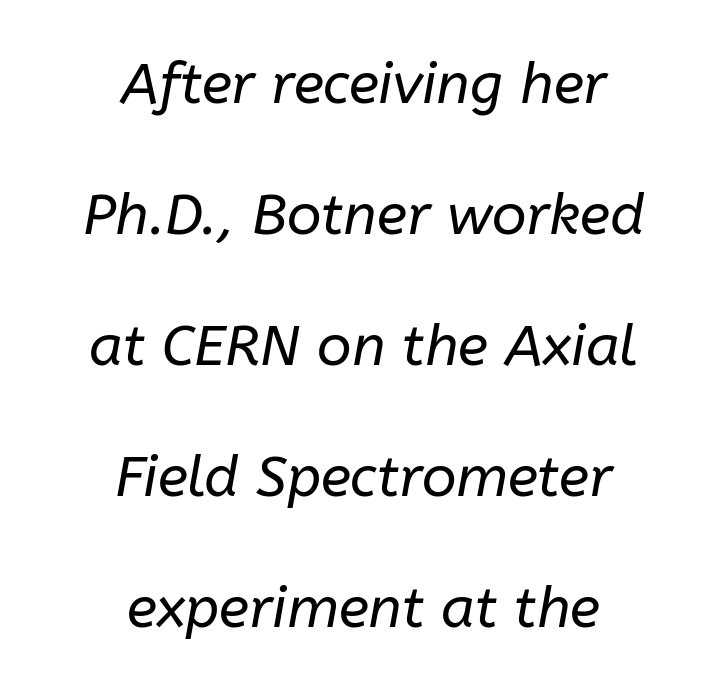
{"italic": "yes", "lean": "right", "slant_degrees": 10, "bold": "no", "weight": "regular", "width": "normal", "stroke_contrast": "low", "x_height": "medium", "monospaced": "no", "underline": "no", "align": "center", "line_spacing": "loose", "line_spacing_ratio": 2.3, "letter_spacing": "normal", "letter_spacing_em": 0.0, "glyph_px": 57}
